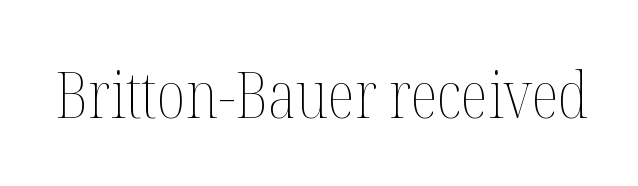
The image shows 64 px thin, condensed type, upright; set normal letter spacing, not underlined; medium stroke contrast and a medium x-height.
